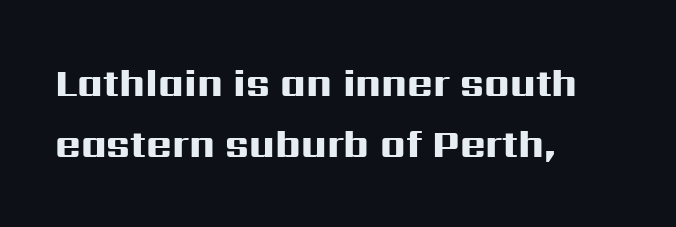
What kind of face is this? One without serifs — a sans. Words appear dense and cohesive because spacing is normal. Strokes here are thick enough to call this a true bold. Plain, unruled lines of type. A typesetter would call this proportional, since set widths differ per character.
